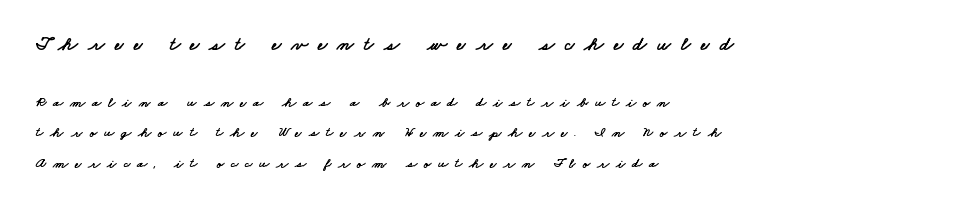
{"underline": "no", "align": "left", "line_spacing": "loose", "line_spacing_ratio": 2.18, "letter_spacing": "wide", "letter_spacing_em": 0.49, "larger_block": "first", "size_ratio": 1.43, "glyph_px": 20}
